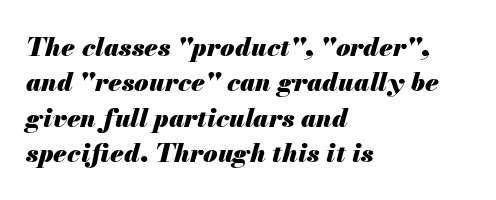
Q: Is the text bold? A: Yes.
Q: Is the text italic (slanted)? A: Yes, it leans right by about 13 degrees.
Q: Is the text underlined? A: No.
Q: How is the paragraph aligned? A: Left-aligned.
Q: Is the spacing between letters normal or unusually wide? A: Normal.
Q: Is the spacing between lines tight, normal or loose? A: Normal.
